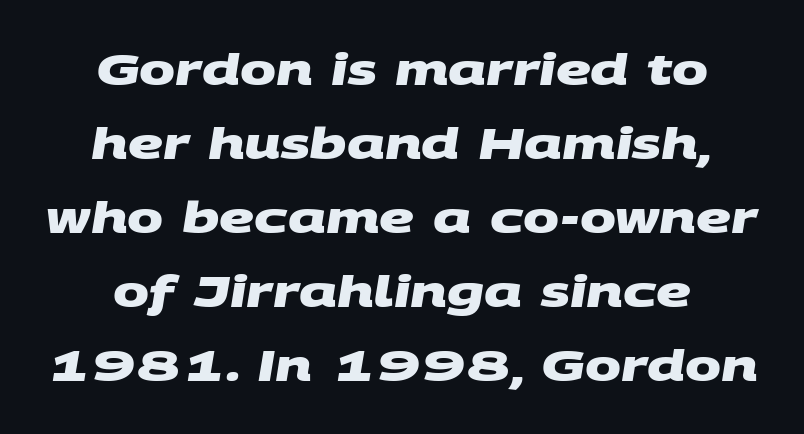
Q: Is the text bold? A: Yes.
Q: Is the typeface a serif or a sans-serif typeface? A: Sans-serif.
Q: Is the text underlined? A: No.
Q: Is the spacing between letters normal or unusually wide? A: Normal.
Q: Width (condensed, normal, or wide)? A: Wide.
Q: Stroke contrast? A: Medium.
Q: x-height? A: Large.
Q: Monospaced? A: No.
